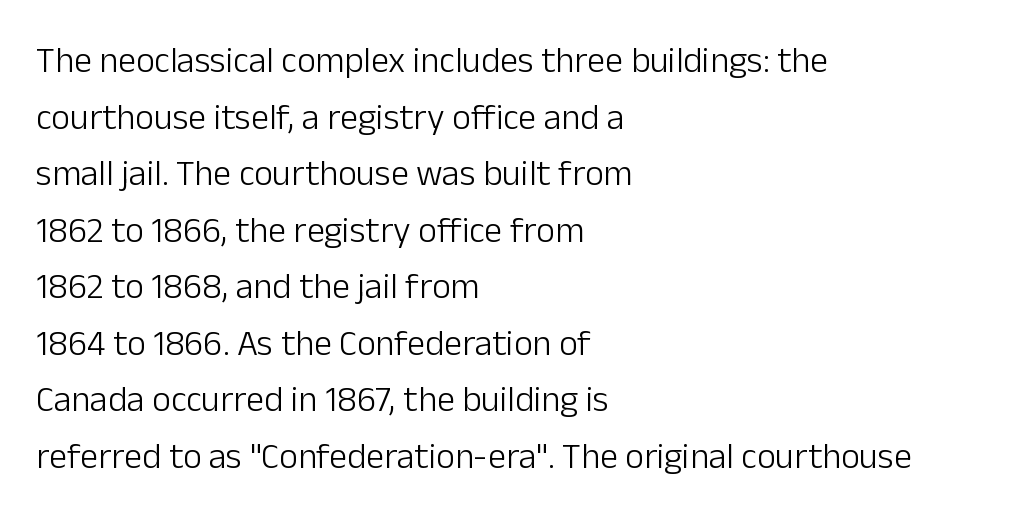
The image shows 36 px light sans-serif type, upright; set left-aligned, normal line spacing (1.57x), normal letter spacing, not underlined; low stroke contrast and a medium x-height.
